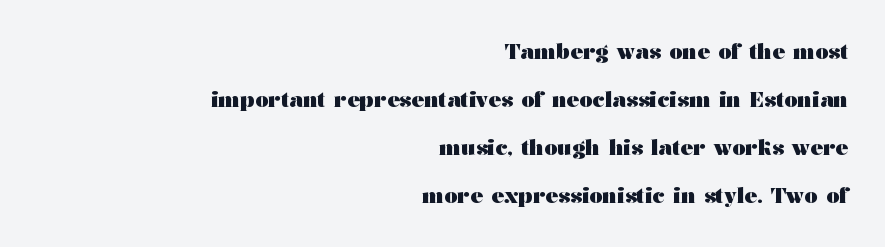
The image shows 21 px bold type, upright; set right-aligned, loose line spacing (2.28x), normal letter spacing, not underlined.
